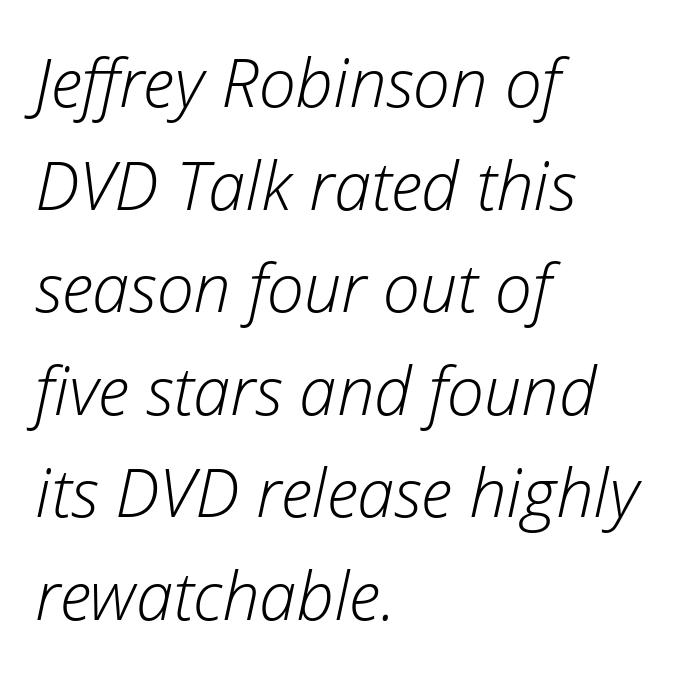
The image shows 67 px light type, italic (leaning right); set left-aligned, normal line spacing (1.53x), normal letter spacing, not underlined; low stroke contrast and a medium x-height.
